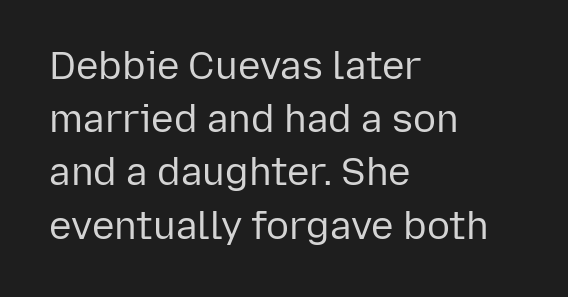
Each letter keeps its own natural width here, so spacing adapts to shape. This rendering leaves character spacing at its baseline value. Leading matches the norm, producing a regular column. Posture: upright roman.
